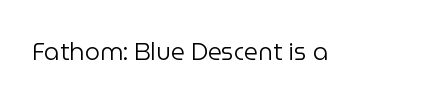
{"italic": "no", "bold": "no", "underline": "no", "letter_spacing": "normal", "letter_spacing_em": 0.0, "glyph_px": 24}
